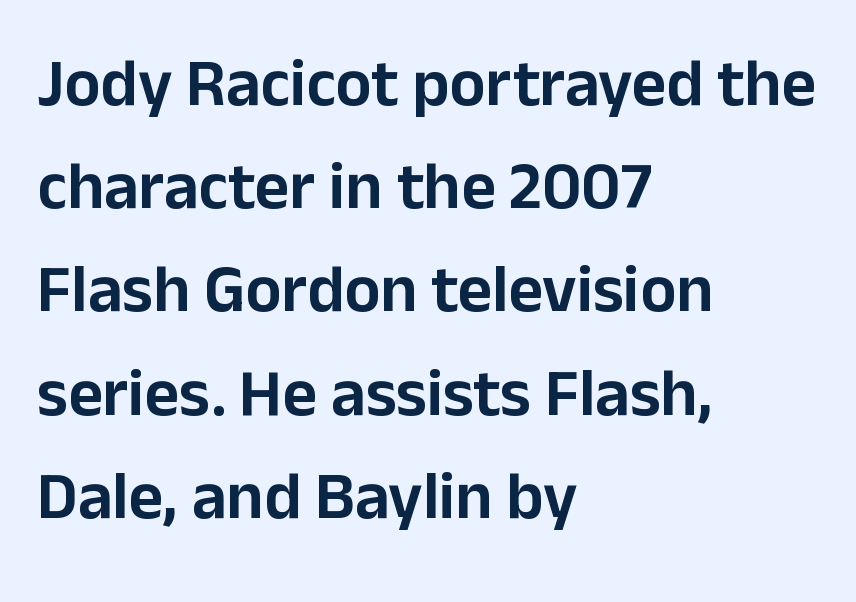
Q: Is the text italic (slanted)? A: No, it is upright.
Q: Is the typeface a serif or a sans-serif typeface? A: Sans-serif.
Q: Is the text underlined? A: No.
Q: How is the paragraph aligned? A: Left-aligned.
Q: Is the spacing between letters normal or unusually wide? A: Normal.
Q: Is the spacing between lines tight, normal or loose? A: Normal.
Q: Width (condensed, normal, or wide)? A: Normal.
Q: Stroke contrast? A: Low.
Q: x-height? A: Medium.
Q: Monospaced? A: No.
